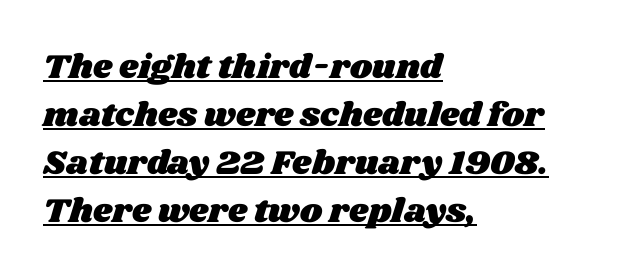
Q: Is the text underlined? A: Yes.
Q: How is the paragraph aligned? A: Left-aligned.
Q: Is the spacing between letters normal or unusually wide? A: Normal.
Q: Is the spacing between lines tight, normal or loose? A: Normal.
Q: Width (condensed, normal, or wide)? A: Wide.
Q: Stroke contrast? A: Medium.
Q: x-height? A: Large.
Q: Monospaced? A: No.
